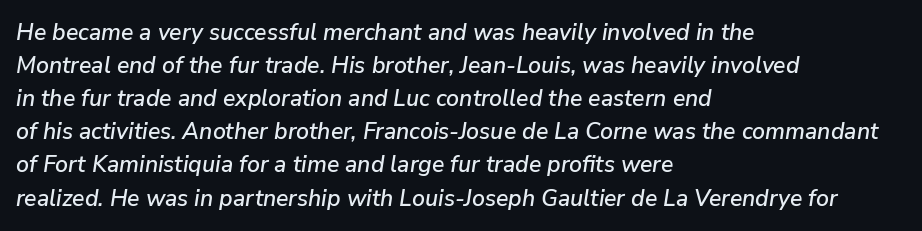
The area under the type is left untouched. The rag falls on the right side of this text block. Successive baselines arrive at the customary interval. This sample uses plain, unmodified letter spacing.
